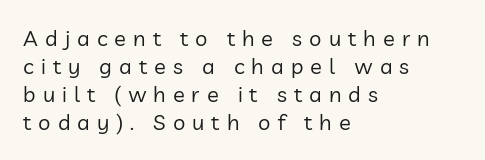
The image shows 22 px text type, upright; set left-aligned, normal line spacing (1.28x), unusually wide letter spacing (+0.32 em), not underlined.
